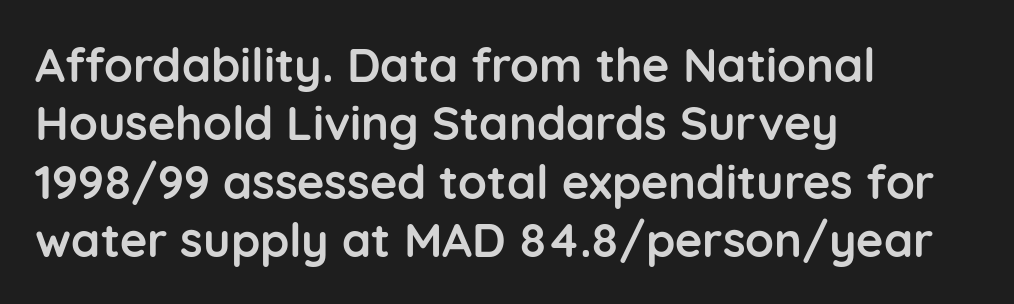
The image shows 47 px semibold sans-serif type, upright; set left-aligned, line spacing 1.24x, normal letter spacing, not underlined; low stroke contrast and a medium x-height.
